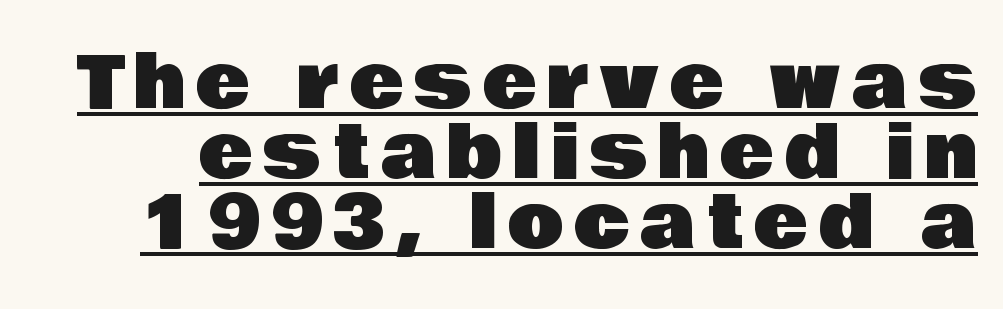
The image shows 73 px sans-serif type, upright; set tight line spacing (0.96x), underlined; low stroke contrast and a large x-height.
